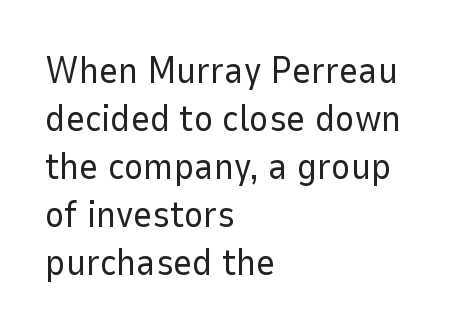
The image shows 37 px regular-weight sans-serif type, upright; set left-aligned, normal line spacing (1.3x), normal letter spacing, not underlined; low stroke contrast and a medium x-height.
